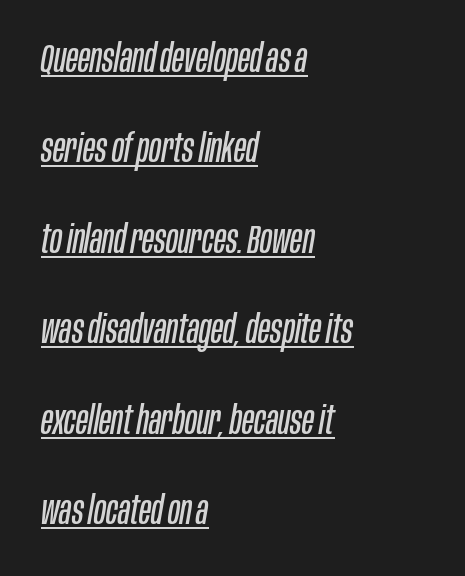
Proportional: the letters do not fall into vertical columns. One glance says open: line gaps are wider than usual. The face used here is rendered with its standard letterfit. This is underlined copy, the kind a proofreader might mark for attention.
